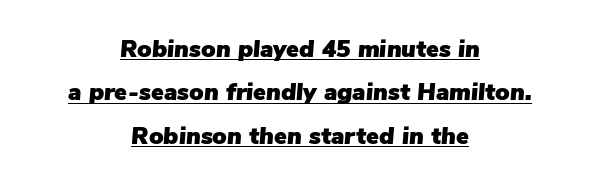
{"italic": "yes", "lean": "right", "slant_degrees": 5, "underline": "yes", "align": "center", "line_spacing_ratio": 1.81, "letter_spacing": "normal", "letter_spacing_em": 0.0, "glyph_px": 24}
